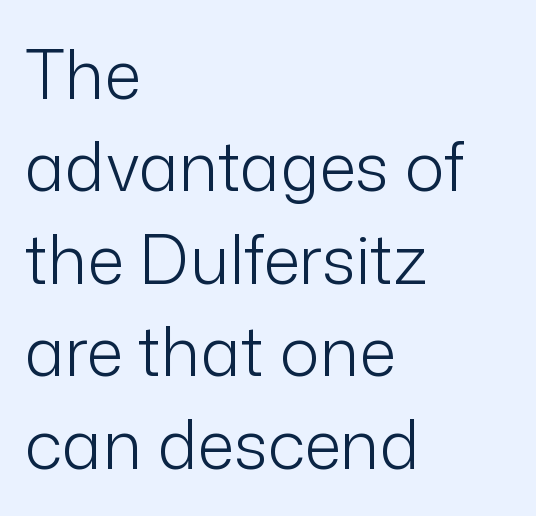
The face used here is proportionally spaced, like ordinary book or web type. This is roman type, the default non-slanted kind. Typeset ragged right — the left edge is the straight one. Stroke mass is kept to a normal reading level or below. This rendering employs a face without finishing strokes, i.e., a sans-serif.
